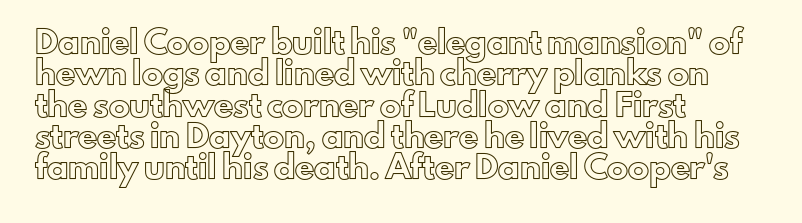
The compositor pushed each line to the left boundary. The designer left line spacing at the default. The rendering keeps characters at their native spacing. No italicization has been applied; the sample stays upright. Clear beneath every line of the passage.
